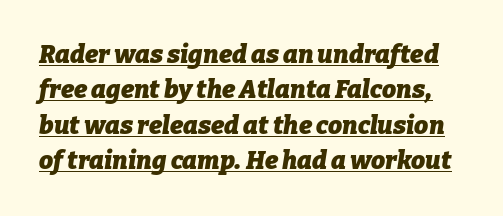
Does extra space separate the letters? No, they use regular spacing. Evenly set lines give the paragraph a standard silhouette. This is underlined copy, the kind a proofreader might mark for attention. This is heavy type, rendered in bold. The letters are slanted; this is an italic face.
